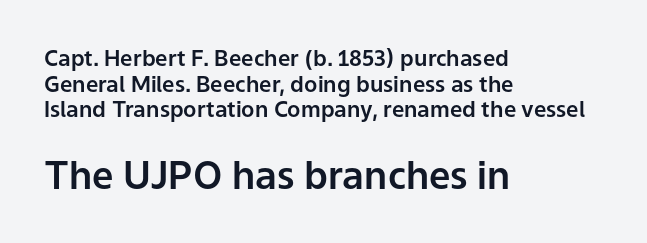
Q: Is the text italic (slanted)? A: No, it is upright.
Q: Is the typeface a serif or a sans-serif typeface? A: Sans-serif.
Q: Is the text underlined? A: No.
Q: How is the paragraph aligned? A: Left-aligned.
Q: Is the spacing between letters normal or unusually wide? A: Normal.
Q: Which block of text is set in a larger size, the first (top) or the second (bottom)? A: The second (bottom) one.
Q: Width (condensed, normal, or wide)? A: Normal.
Q: Stroke contrast? A: Low.
Q: x-height? A: Medium.
Q: Monospaced? A: No.
